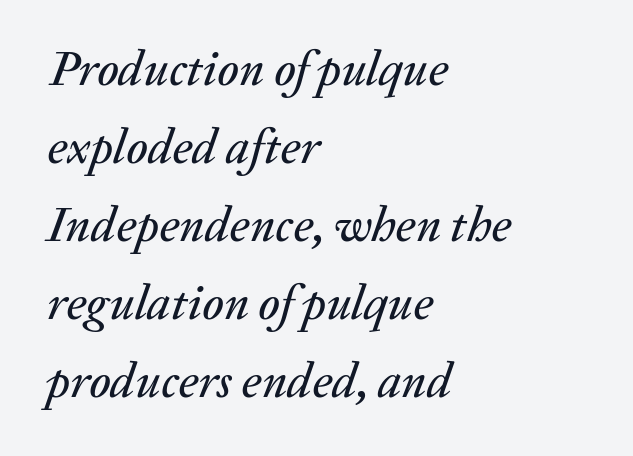
Q: Is the text italic (slanted)? A: Yes, it leans right by about 20 degrees.
Q: Is the text underlined? A: No.
Q: How is the paragraph aligned? A: Left-aligned.
Q: Is the spacing between letters normal or unusually wide? A: Normal.
Q: Is the spacing between lines tight, normal or loose? A: Normal.
Q: Width (condensed, normal, or wide)? A: Normal.
Q: Stroke contrast? A: Medium.
Q: x-height? A: Medium.
Q: Monospaced? A: No.
